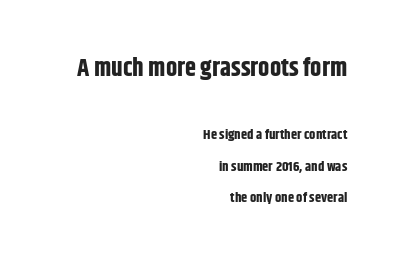
{"italic": "no", "bold": "yes", "underline": "no", "align": "right", "line_spacing": "loose", "line_spacing_ratio": 2.22, "letter_spacing": "normal", "letter_spacing_em": 0.0, "larger_block": "first", "size_ratio": 1.79, "glyph_px": 25}
